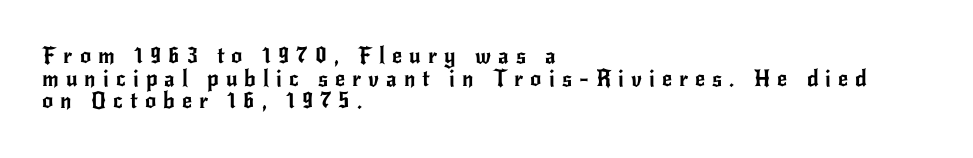
Short note: letters widely spaced. In terms of posture, this sample is upright. The passage shown stacks its lines with hardly any gap. Does the copy run flush right? No — it runs flush left.
